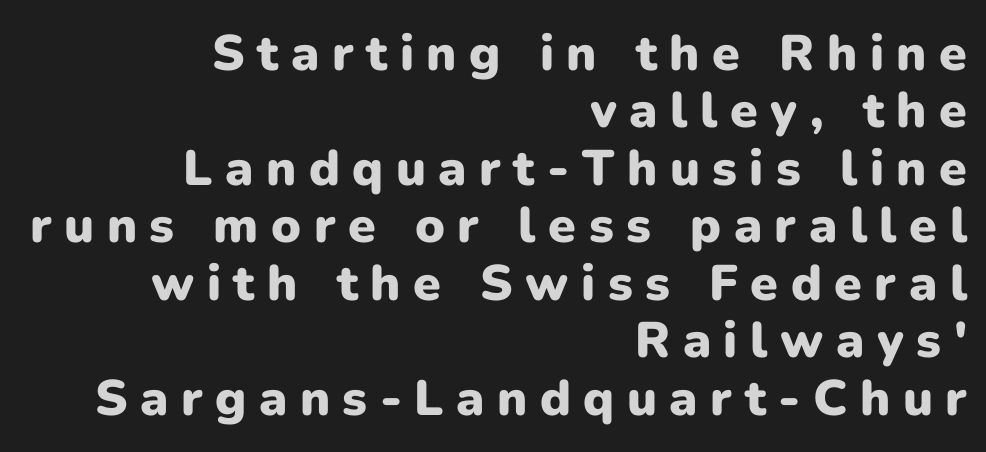
Horizontal alignment here is rightward, an uncommon choice for prose. Every letter is thick-stroked: bold, no question. A bare baseline throughout the passage. This sample uses expanded letter spacing, leaving extra air between glyphs. Varying glyph widths throughout — classic text-font behaviour. Ascenders rise straight up at ninety degrees.
